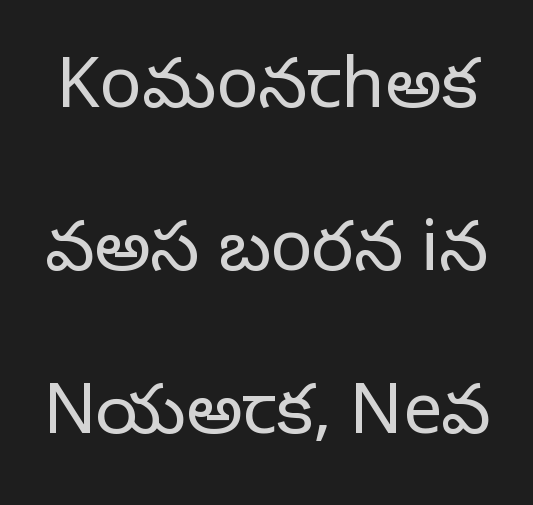
The string is rendered with underlining switched off. Default kerning and tracking; the words read as compact shapes. On a weight scale, this lands at 450 or below. The rendering uses natural spacing where letterforms have individual widths.
